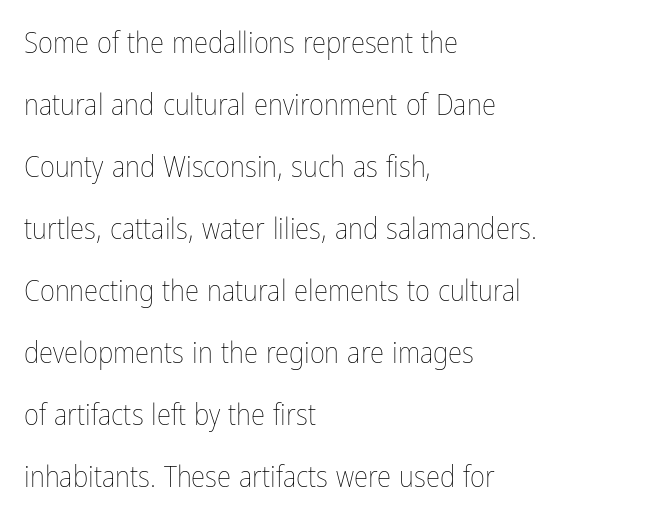
Q: Is the text bold? A: No.
Q: Is the text italic (slanted)? A: No, it is upright.
Q: Is the text underlined? A: No.
Q: How is the paragraph aligned? A: Left-aligned.
Q: Is the spacing between letters normal or unusually wide? A: Normal.
Q: Is the spacing between lines tight, normal or loose? A: Loose.
Q: Width (condensed, normal, or wide)? A: Condensed.
Q: Stroke contrast? A: Low.
Q: x-height? A: Medium.
Q: Monospaced? A: No.
